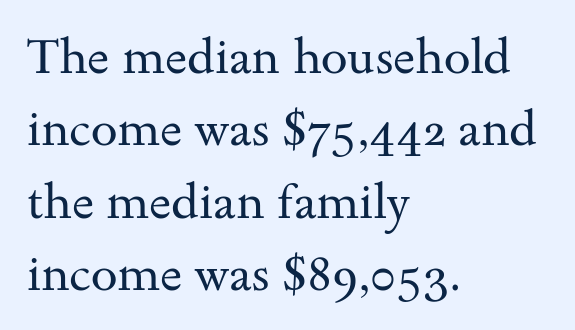
The rendering keeps characters at their native spacing. The letters advance in unequal steps, a hallmark of proportional type. A typesetter would call this leading conventional body-copy spacing. This is the regular roman posture of the typeface. Stem width sits at or under what a default text font uses. Unlike a clean sans, this face finishes its strokes with serifs.
